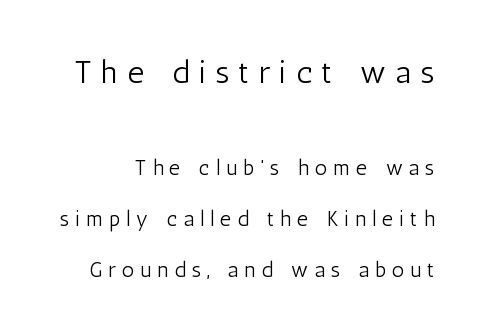
{"serif": "no", "italic": "no", "bold": "no", "weight": "light", "width": "condensed", "stroke_contrast": "low", "x_height": "medium", "monospaced": "no", "underline": "no", "line_spacing": "loose", "line_spacing_ratio": 2.42, "letter_spacing": "wide", "letter_spacing_em": 0.3, "larger_block": "first", "size_ratio": 1.52, "glyph_px": 32}
